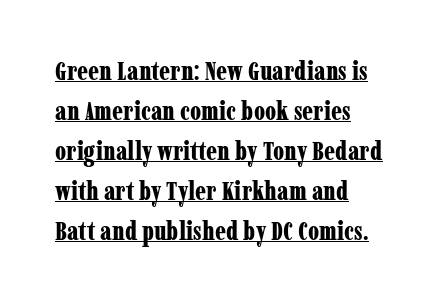
The image shows 26 px bold type, upright; set left-aligned, normal line spacing (1.54x), normal letter spacing, underlined.
